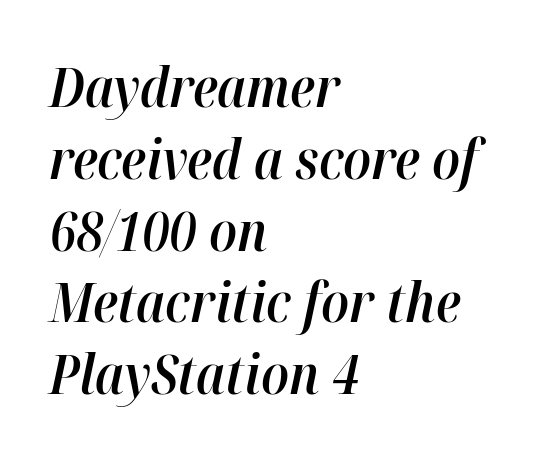
{"italic": "yes", "lean": "right", "slant_degrees": 12, "bold": "semi", "weight": "semibold", "width": "normal", "stroke_contrast": "high", "x_height": "medium", "monospaced": "no", "underline": "no", "align": "left", "line_spacing": "normal", "line_spacing_ratio": 1.33, "letter_spacing": "normal", "letter_spacing_em": 0.0, "glyph_px": 54}
